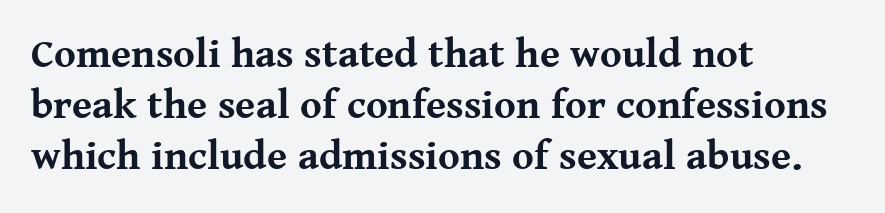
The image shows 41 px bold serif type, upright; set left-aligned, normal line spacing (1.25x), normal letter spacing, not underlined; medium stroke contrast and a medium x-height.
